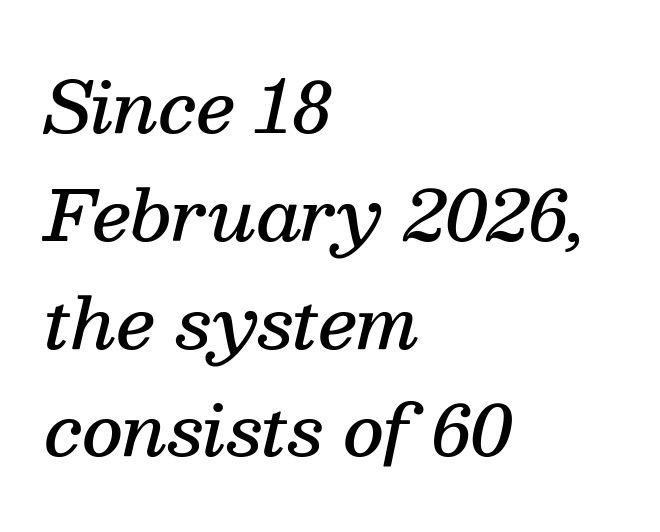
{"serif": "yes", "italic": "yes", "lean": "right", "slant_degrees": 13, "bold": "semi", "weight": "semibold", "width": "normal", "stroke_contrast": "medium", "x_height": "medium", "monospaced": "no", "underline": "no", "align": "left", "line_spacing": "normal", "line_spacing_ratio": 1.54, "letter_spacing": "normal", "letter_spacing_em": 0.0, "glyph_px": 70}
